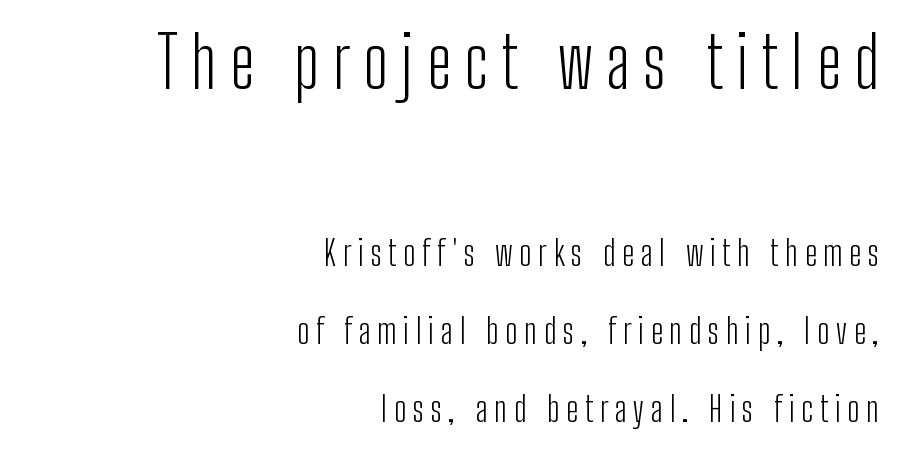
Q: Is the text bold? A: No.
Q: Is the text italic (slanted)? A: No, it is upright.
Q: Is the typeface a serif or a sans-serif typeface? A: Sans-serif.
Q: Is the text underlined? A: No.
Q: How is the paragraph aligned? A: Right-aligned.
Q: Is the spacing between lines tight, normal or loose? A: Loose.
Q: Which block of text is set in a larger size, the first (top) or the second (bottom)? A: The first (top) one.
Q: Width (condensed, normal, or wide)? A: Condensed.
Q: Stroke contrast? A: Low.
Q: x-height? A: Medium.
Q: Monospaced? A: No.
